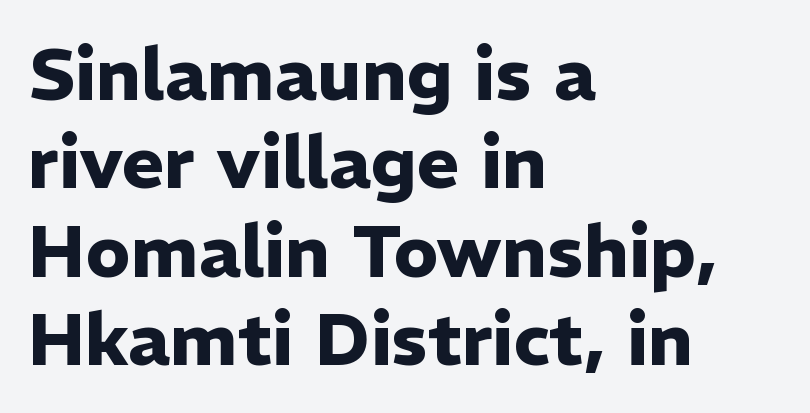
Q: Is the text bold? A: Yes.
Q: Is the text italic (slanted)? A: No, it is upright.
Q: Is the typeface a serif or a sans-serif typeface? A: Sans-serif.
Q: Is the text underlined? A: No.
Q: How is the paragraph aligned? A: Left-aligned.
Q: Is the spacing between letters normal or unusually wide? A: Normal.
Q: Width (condensed, normal, or wide)? A: Normal.
Q: Stroke contrast? A: Low.
Q: x-height? A: Medium.
Q: Monospaced? A: No.
